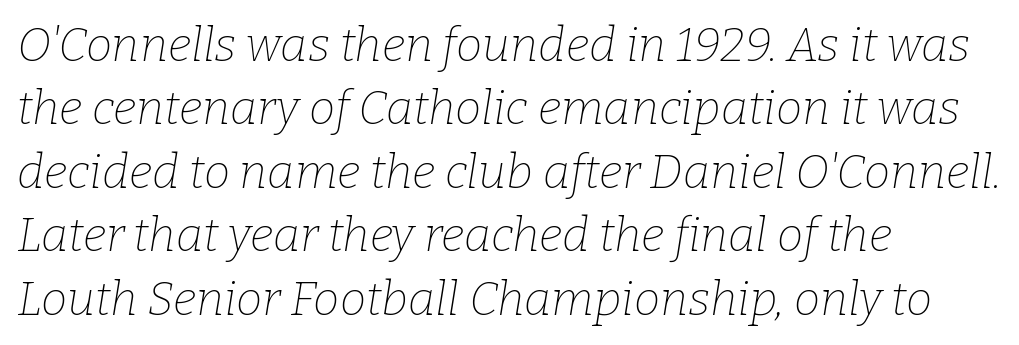
{"serif": "yes", "italic": "yes", "lean": "right", "slant_degrees": 9, "bold": "no", "weight": "thin", "width": "normal", "stroke_contrast": "low", "x_height": "medium", "monospaced": "no", "underline": "no", "align": "left", "line_spacing": "normal", "line_spacing_ratio": 1.35, "letter_spacing": "normal", "letter_spacing_em": 0.0, "glyph_px": 47}
